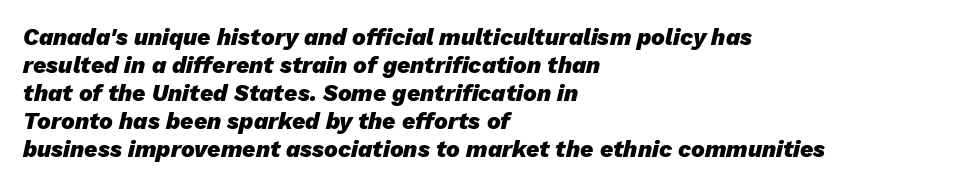
{"italic": "yes", "lean": "right", "slant_degrees": 13, "bold": "yes", "underline": "no", "align": "left", "line_spacing_ratio": 1.22, "letter_spacing": "normal", "letter_spacing_em": 0.0, "glyph_px": 23}
